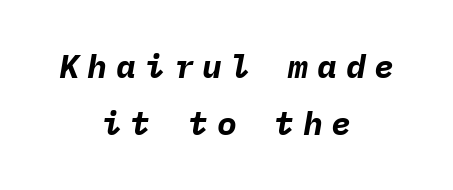
The zone under the glyphs is completely vacant. The paragraph shown floats in the horizontal middle. The specimen reads as italic at a glance. A typesetter would call this monospace, since all characters share one set width. Someone cranked the tracking dial way up on this one.
